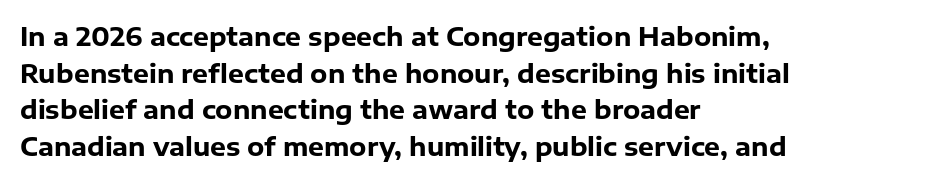
Compared with an ordinary text face, these strokes are far heavier — a full bold. Tall strokes in this sample are plumb rather than angled. Reading down the block, your eye returns to a fixed left position each line. The space directly below the letters is spotless. Leading matches the norm, producing a regular column. The type is set solid horizontally, with unmodified tracking.
